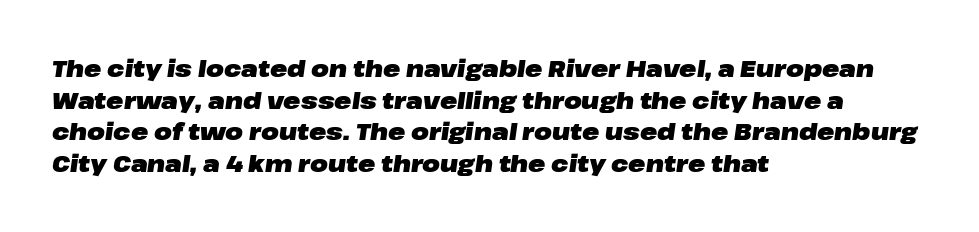
Normally led — the rows are evenly, conventionally spaced. The glyphs have the mass of a bold cut. Looking at the ascenders, they clearly lean. The lines are quadded left. Students, note that the glyphs here touch the page at normal intervals. Letters rest on an invisible, unmarked baseline.
